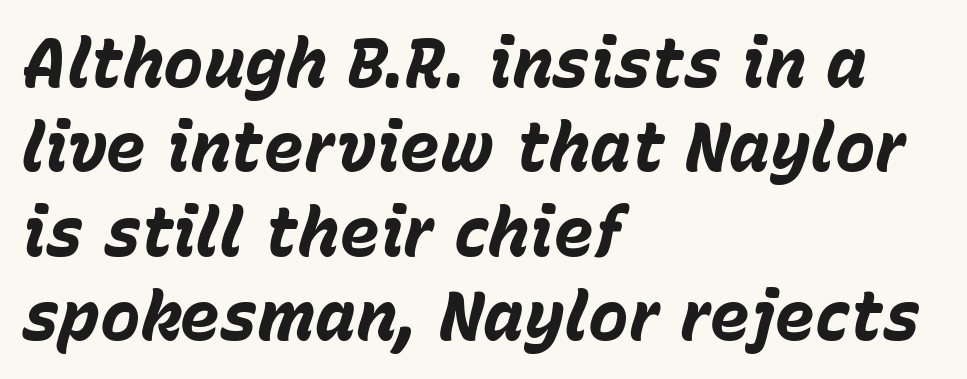
Q: Is the text bold? A: Yes.
Q: Is the text italic (slanted)? A: Yes, it leans right by about 15 degrees.
Q: Is the text underlined? A: No.
Q: How is the paragraph aligned? A: Left-aligned.
Q: Is the spacing between letters normal or unusually wide? A: Normal.
Q: Width (condensed, normal, or wide)? A: Normal.
Q: Stroke contrast? A: Low.
Q: x-height? A: Medium.
Q: Monospaced? A: No.
